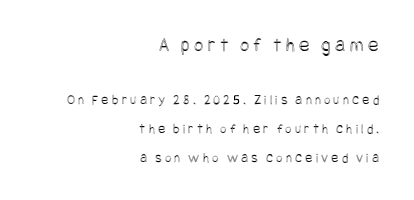
Every stem runs plumb, perpendicular to the baseline. Type without underlining. This block would shrink considerably if given ordinary leading; it's expanded now. Tracking value appears strongly positive — letters spread wide. Whoever set this made the first block the dominant, larger element.
